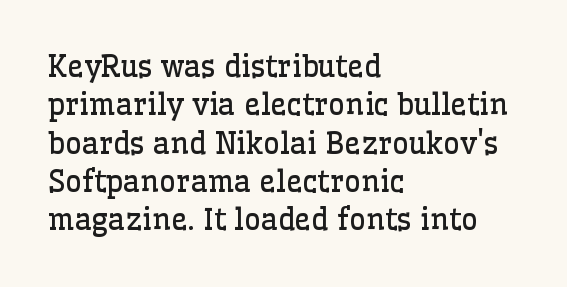
{"serif": "yes", "italic": "no", "bold": "no", "weight": "regular", "width": "normal", "stroke_contrast": "low", "x_height": "medium", "monospaced": "no", "underline": "no", "align": "left", "line_spacing": "normal", "line_spacing_ratio": 1.32, "letter_spacing": "normal", "letter_spacing_em": 0.0, "glyph_px": 29}
